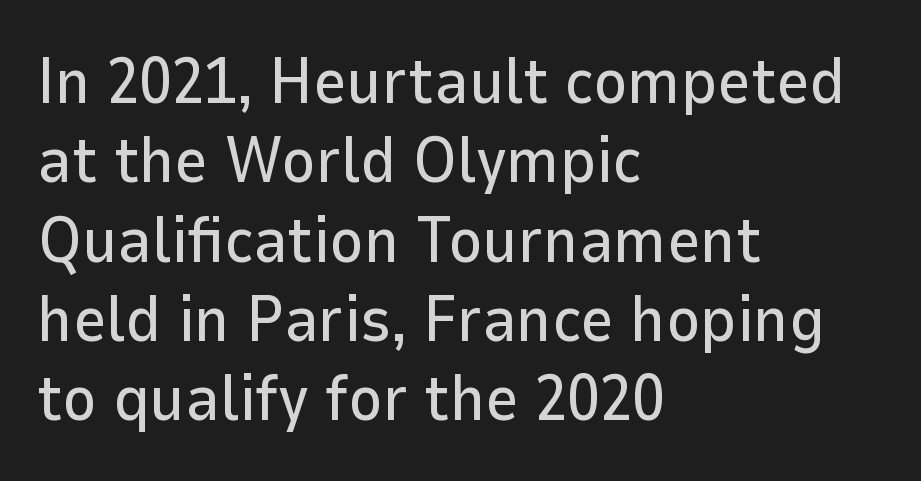
Characters follow at the spacing the type designer built in. A bare baseline throughout the passage. These lines are rendered in a variable-pitch font. In terms of letterform style, serifs are entirely absent.
